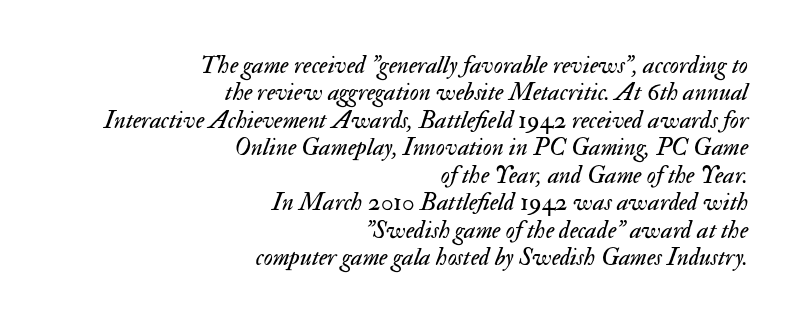
{"italic": "yes", "lean": "right", "slant_degrees": 17, "bold": "no", "underline": "no", "align": "right", "line_spacing": "tight", "line_spacing_ratio": 1.1, "letter_spacing": "normal", "letter_spacing_em": 0.0, "glyph_px": 25}
